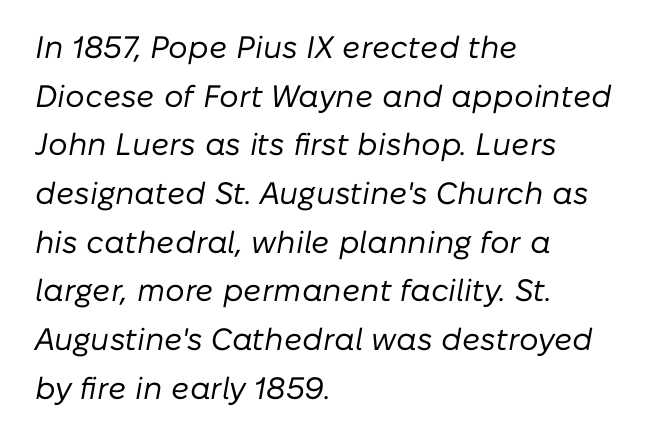
Underlining? Definitely not there. Summary of weight: not heavy and not bold. Short and long lines alike share a common starting point at left. Italic? Definitely — the glyphs are oblique. How are the letters spaced? Ordinarily, with no added tracking.
